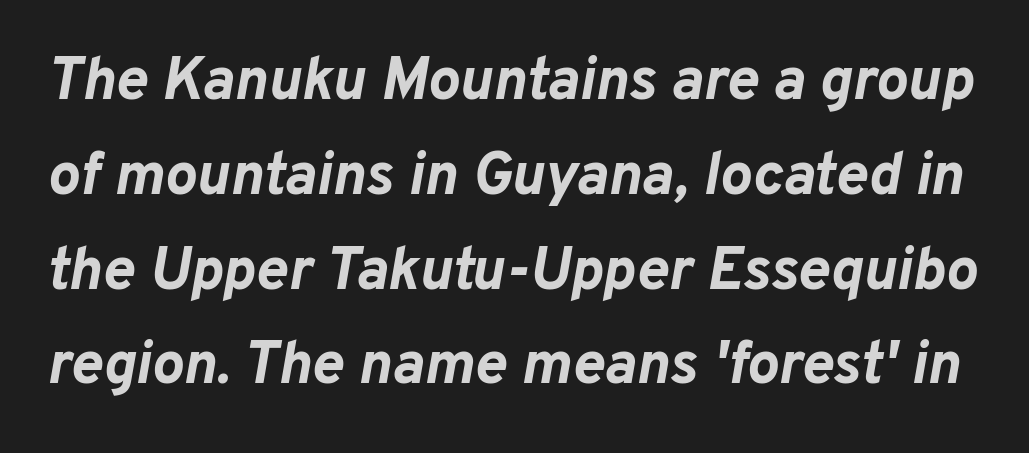
The image shows 60 px bold type, italic (leaning right); set normal line spacing (1.58x), normal letter spacing, not underlined; low stroke contrast and a medium x-height.
